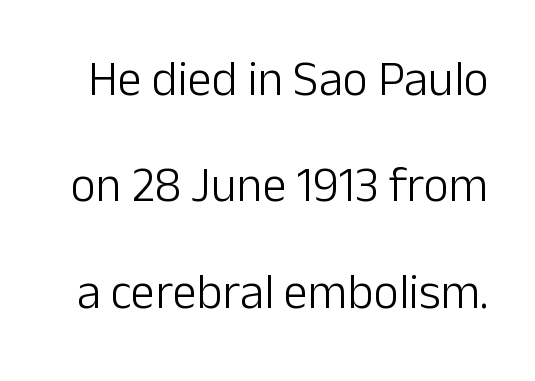
{"serif": "no", "italic": "no", "bold": "no", "weight": "light", "width": "normal", "stroke_contrast": "low", "x_height": "medium", "monospaced": "no", "underline": "no", "line_spacing": "loose", "line_spacing_ratio": 2.17, "letter_spacing": "normal", "letter_spacing_em": 0.0, "glyph_px": 49}
